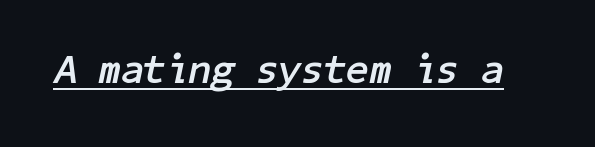
The image shows 41 px semibold type, italic (leaning right); set normal letter spacing, underlined; low stroke contrast and a medium x-height.
